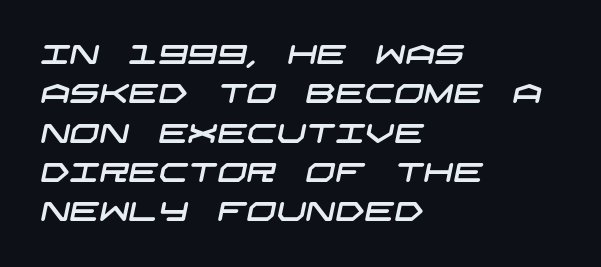
Bare-footed words on every line. There is no visible air inserted between adjacent glyphs. One-word summary of the alignment: left. Baseline-to-baseline distance is the conventional proportion of letter height.
